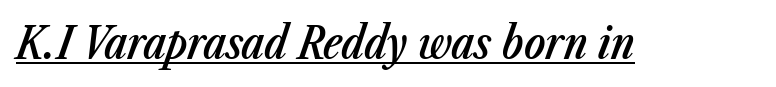
The letters are slanted; this is an italic face. You could not count columns in this text — the font is proportionally spaced. Look at the stroke-to-counter ratio: somewhat heavy, a semibold. Look at the tracking — it's just the regular setting, nothing added. Compared with undecorated copy, this sample adds a rule below the words.
